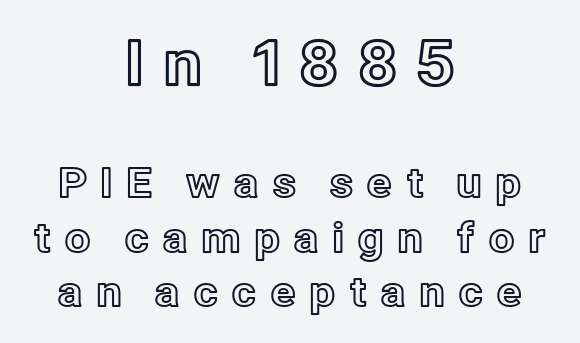
Of the two passages, the one on top uses the larger point size. The type sits square on the baseline with zero lean. The gaps between neighbouring characters are conspicuously large. Successive baselines arrive at the customary interval. The passage is arranged like a title page — every line centered.
